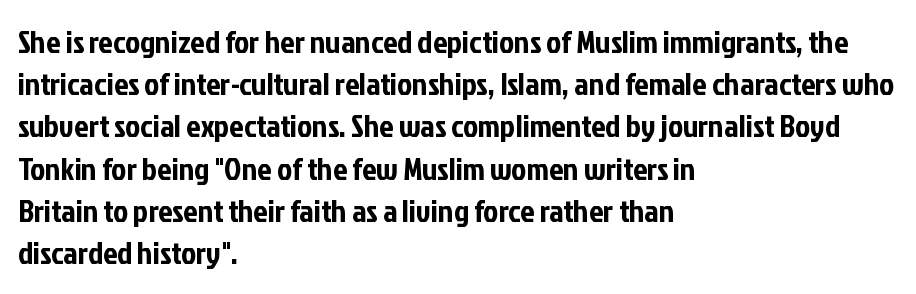
The image shows 32 px condensed sans-serif type, upright; set left-aligned, normal line spacing (1.32x), normal letter spacing, not underlined; low stroke contrast and a medium x-height.
